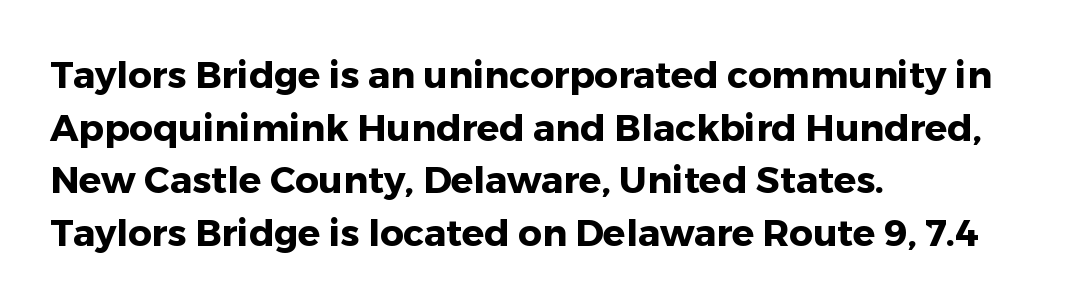
The image shows 37 px heavy sans-serif type, upright; set left-aligned, normal line spacing (1.42x), normal letter spacing, not underlined; low stroke contrast and a medium x-height.
